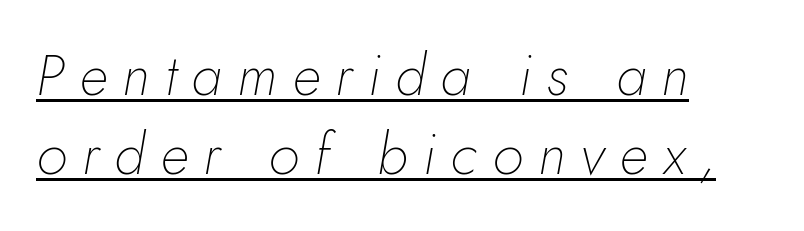
The image shows 57 px thin type, italic (leaning right); set left-aligned, normal line spacing (1.39x), unusually wide letter spacing (+0.27 em), underlined; low stroke contrast and a small x-height.
